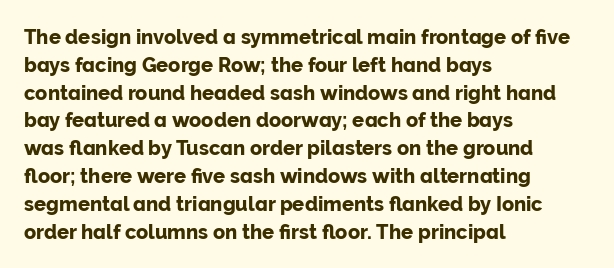
Ordinary non-slanted type is in use. If you drew a ruler down the left edge, every line would touch it. Underlining? Definitely not there. Rows of type keep a routine distance in the vertical direction. Observe the ordinary spacing: letters are neighbours, not strangers.
